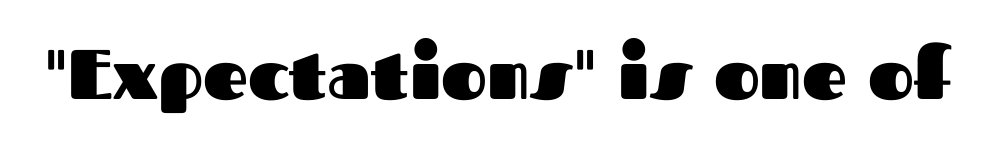
The glyphs have the mass of a bold cut. Is the letter spacing exaggerated? No — it looks like the ordinary default. The glyphs are unaccompanied by any horizontal stroke below them. Ascenders rise straight up at ninety degrees. These lines are composed in type without serifs. Each letter keeps its own natural width here, so spacing adapts to shape.
